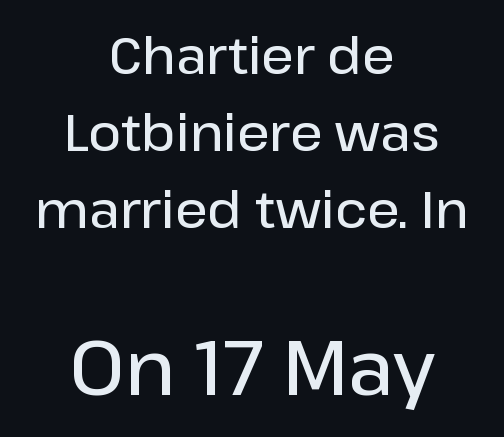
The passage shown is typeset with a sans-serif family. No word sits above an underline. Students, this is semibold: more ink than regular, less than bold. Note the varied advance widths — an 'i' is clearly narrower than an 'm'. The lettering stays uniformly vertical, giving the passage a roman look. Reading top to bottom, the characters get bigger at the block break.
